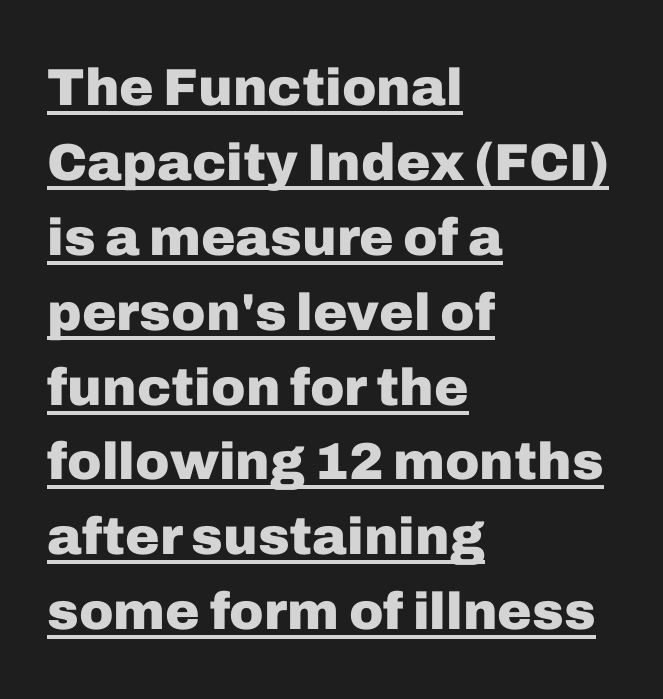
{"serif": "no", "italic": "no", "bold": "yes", "weight": "heavy", "width": "normal", "stroke_contrast": "low", "x_height": "medium", "monospaced": "no", "underline": "yes", "align": "left", "line_spacing": "normal", "line_spacing_ratio": 1.44, "letter_spacing": "normal", "letter_spacing_em": 0.0, "glyph_px": 52}
